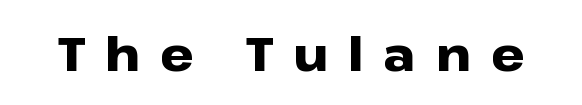
The letters stand straight up with perfectly vertical stems. Pretty heavy lettering here — definitely bold. Plain, unruled lines of type. The face used here is proportionally spaced, like ordinary book or web type. Classification — sans serif. This rendering widens character spacing well past its baseline value.
